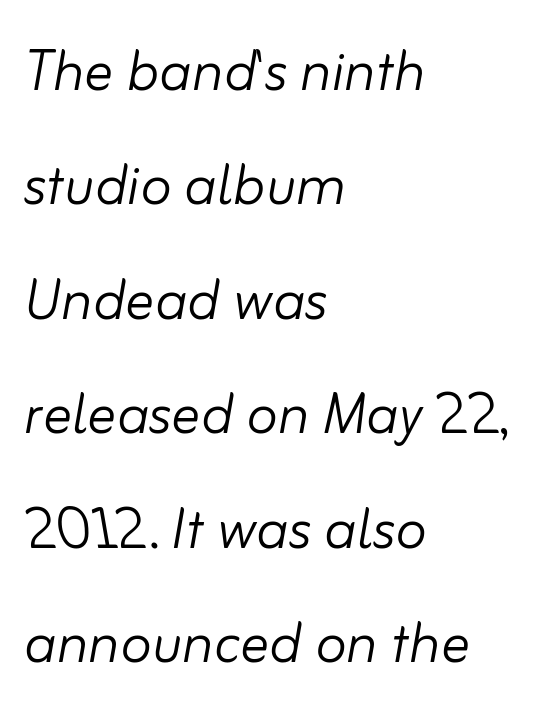
The image shows 72 px light type, italic (leaning right); set left-aligned, normal line spacing (1.59x), normal letter spacing, not underlined; low stroke contrast and a small x-height.
